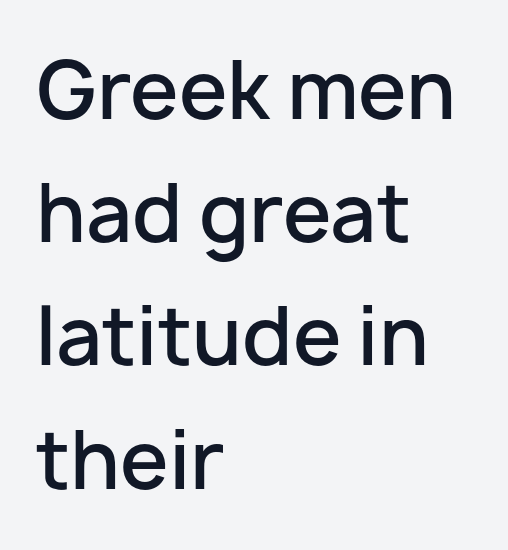
The glyphs in this specimen are sans serif. A typesetter would call this proportional, since set widths differ per character. Is there much room between lines? A standard amount, neither cramped nor airy. The space beneath each line is pristine and unruled. The rendering uses a semibold face; strokes are thickened but not to full bold. A student would call this left alignment; a typographer would say flush left, rag right.
